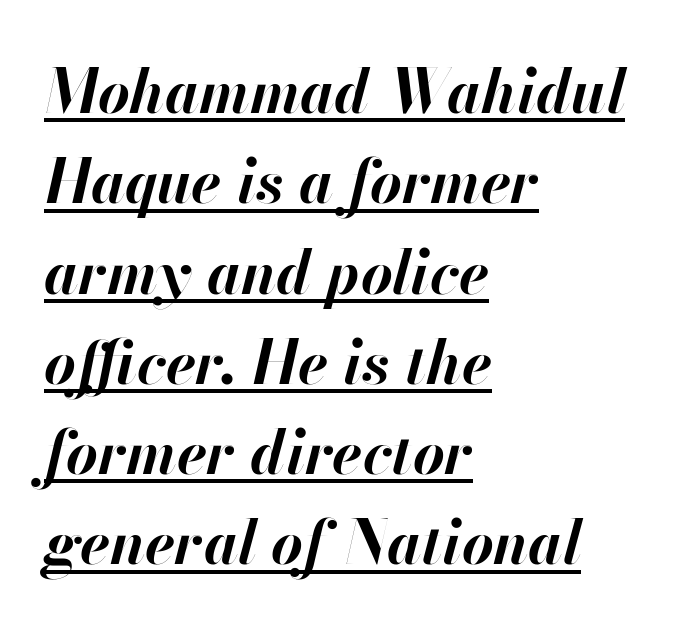
The image shows 61 px bold type, italic (leaning right); set left-aligned, normal line spacing (1.48x), normal letter spacing, underlined; high stroke contrast and a small x-height.
